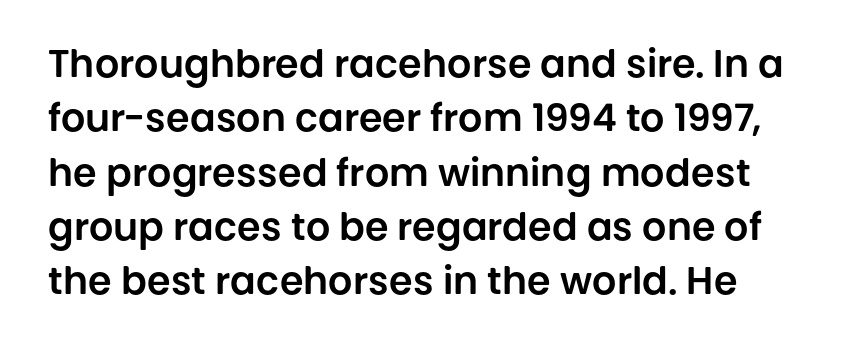
The glyphs in this specimen are sans serif. Horizontal bands of white between lines are of average thickness. Posture: vertical. You could not count columns in this text — the font is proportionally spaced. Check under the words: just untouched page.
